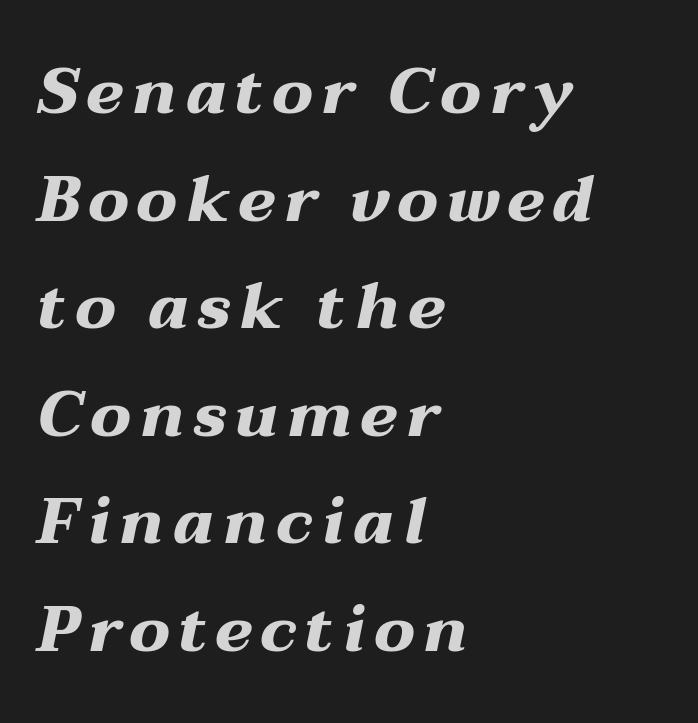
{"italic": "yes", "lean": "right", "slant_degrees": 12, "bold": "yes", "weight": "heavy", "width": "wide", "stroke_contrast": "medium", "x_height": "medium", "monospaced": "no", "underline": "no", "align": "left", "line_spacing": "normal", "line_spacing_ratio": 1.68, "glyph_px": 64}
